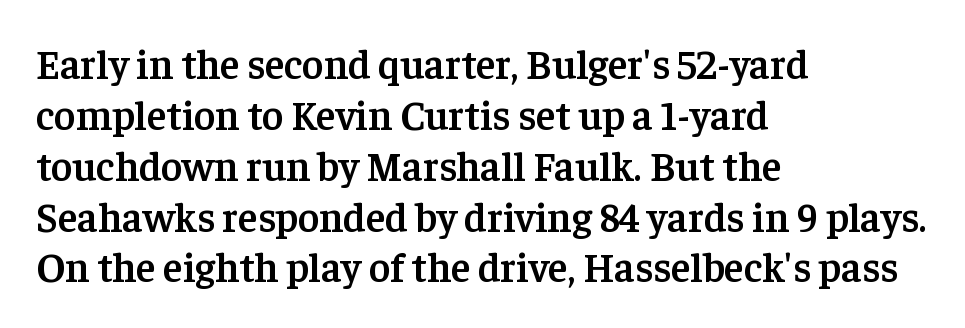
This sample uses plain, unmodified letter spacing. These lines are composed in type with serifs. In terms of posture, this sample is upright. You could not count columns in this text — the font is proportionally spaced. On the weight axis this lands at semibold, roughly 600.
